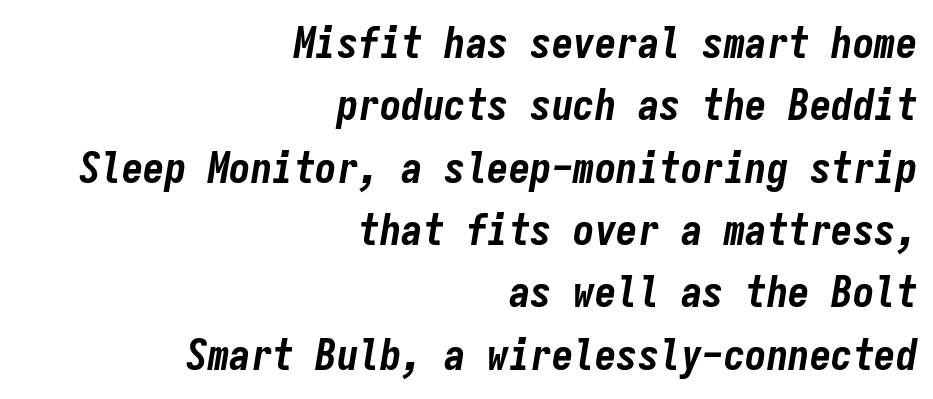
Q: Is the text bold? A: Yes.
Q: Is the text italic (slanted)? A: Yes, it leans right by about 9 degrees.
Q: Is the text underlined? A: No.
Q: How is the paragraph aligned? A: Right-aligned.
Q: Is the spacing between letters normal or unusually wide? A: Normal.
Q: Is the spacing between lines tight, normal or loose? A: Normal.
Q: Width (condensed, normal, or wide)? A: Condensed.
Q: Stroke contrast? A: Low.
Q: x-height? A: Medium.
Q: Monospaced? A: Yes.
